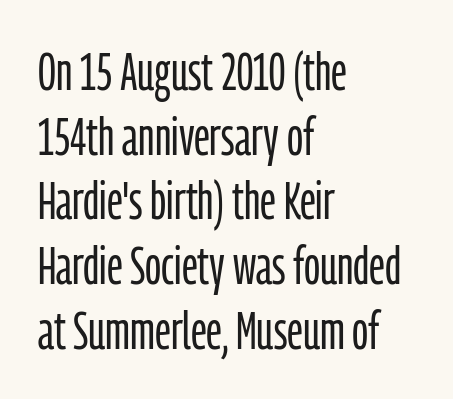
The image shows 53 px light, condensed sans-serif type, upright; set left-aligned, line spacing 1.22x, normal letter spacing, not underlined; low stroke contrast and a medium x-height.
